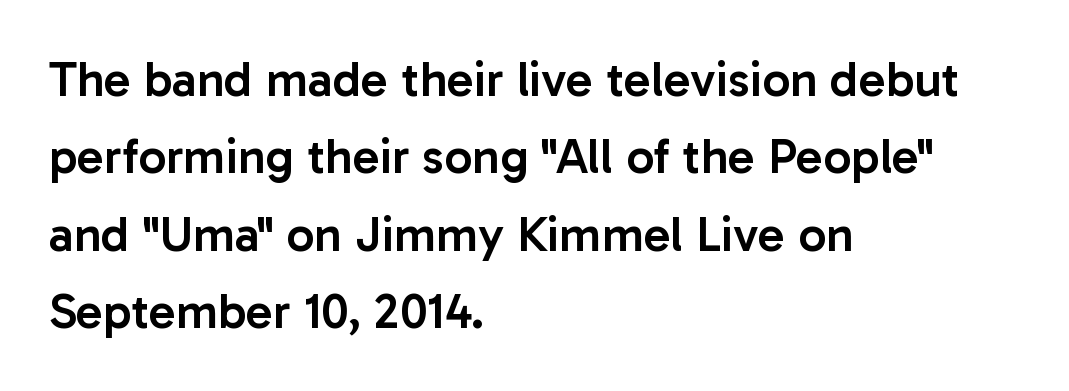
Just letters on the line, the space beneath them empty. You could not count columns in this text — the font is proportionally spaced. Each line starts at the same left margin while the right side varies. Examine the stroke ends and you'll find no serifs. Nobody touched the tracking dial on this one. Style check: upright.
